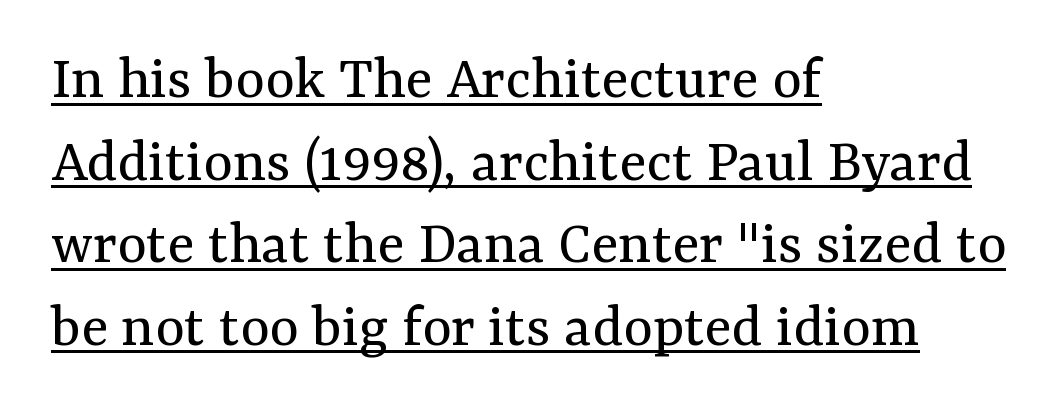
Looks like regular typesetting: each glyph gets only the width it needs. Short and long lines alike share a common starting point at left. Every stem runs plumb, perpendicular to the baseline. Stem width sits at or under what a default text font uses.
